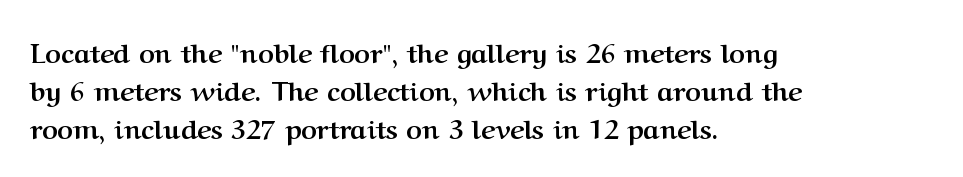
Nothing unusual about the tracking: characters are spaced as the font intends. Glance below the letters and you will spot only blank space. Designer's note — italics off, roman on. Alignment: flush left.
